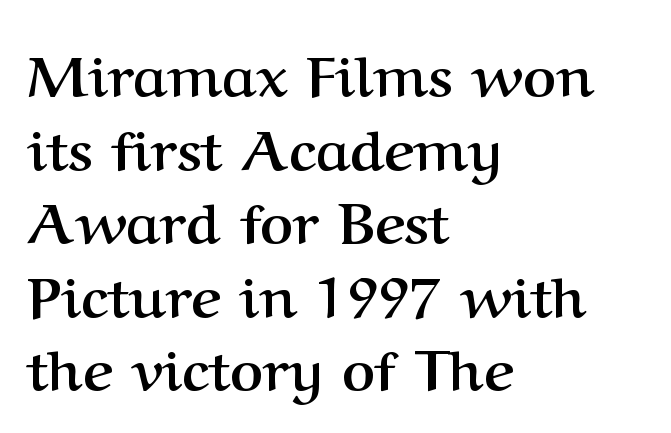
Underlining? Definitely not there. This rendering employs a face with finishing strokes, i.e., a serif. Reading down the column, the eye jumps a familiar distance to each next line. Look at the stroke-to-counter ratio: heavy, a bold.
